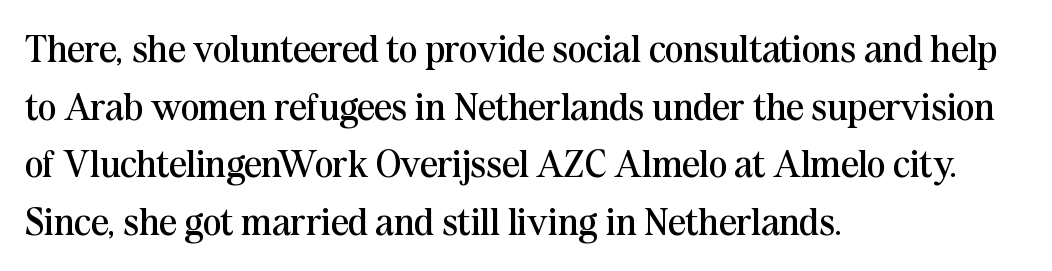
The image shows 39 px regular-weight serif type, upright; set left-aligned, normal line spacing (1.48x), normal letter spacing, not underlined; medium stroke contrast and a medium x-height.
